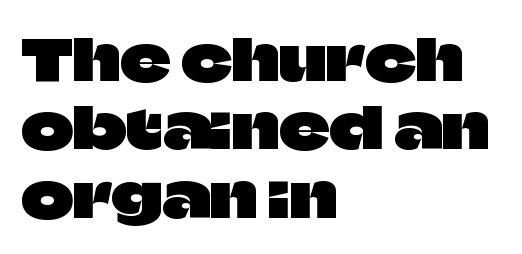
The image shows 56 px sans-serif type, upright; set left-aligned, line spacing 1.22x, normal letter spacing, not underlined; low stroke contrast and a large x-height.
